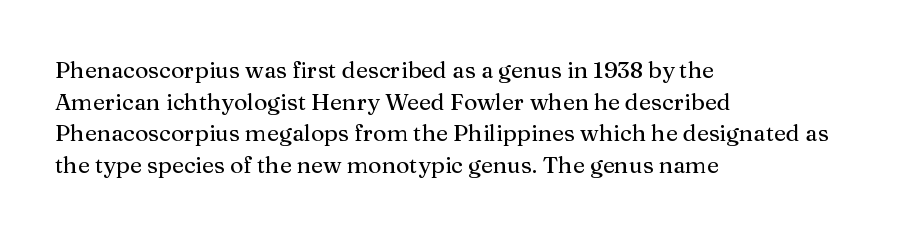
The image shows 23 px text type, upright; set left-aligned, normal line spacing (1.37x), normal letter spacing, not underlined.
